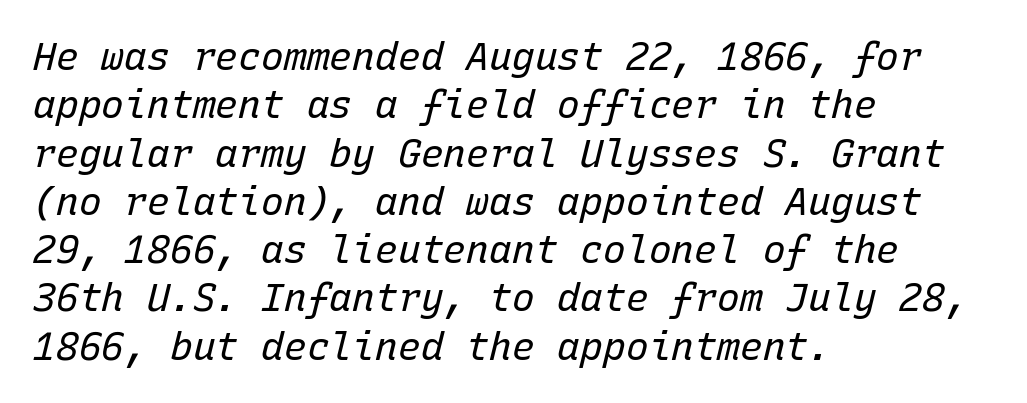
Descenders are the only things crossing below the line. Is the type slanted? Yes — the strokes lean at a clear angle. A typesetter would call this monospace, since all characters share one set width. Between one letter and the next there's only the usual sliver of space. Heaviness? Minimal to ordinary, like unemphasized prose. Which margin do the lines hug? The left one — the right edge is uneven.
